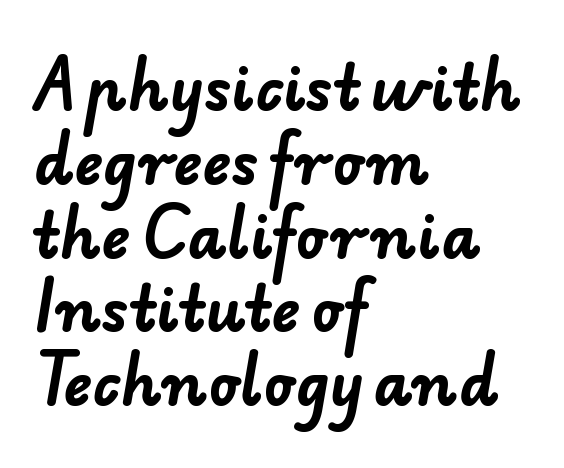
Type style note: lacks serifs. The face used here is proportionally spaced, like ordinary book or web type. Beneath every word, the page is bare. The lines are quadded left. Every letter is thick-stroked: bold, no question.
